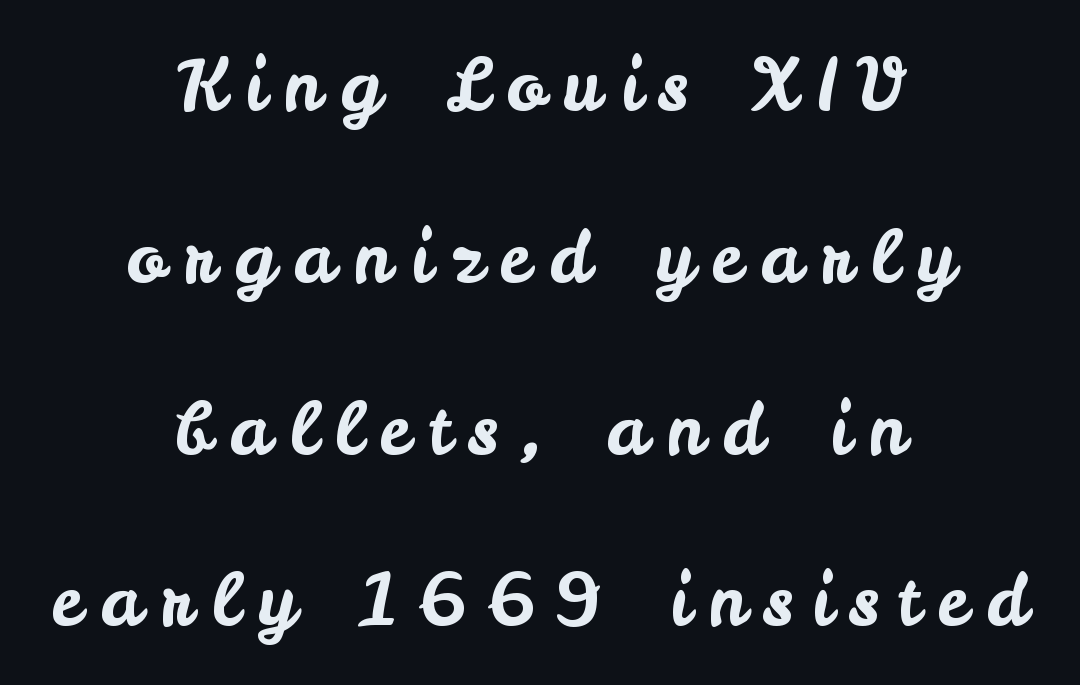
The image shows 71 px sans-serif type; set centered, loose line spacing (2.42x), unusually wide letter spacing (+0.26 em), not underlined; low stroke contrast and a small x-height.
